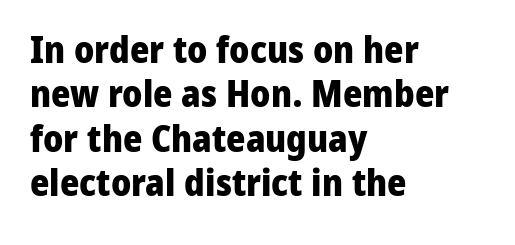
Q: Is the text bold? A: Yes.
Q: Is the text italic (slanted)? A: No, it is upright.
Q: Is the typeface a serif or a sans-serif typeface? A: Sans-serif.
Q: Is the text underlined? A: No.
Q: How is the paragraph aligned? A: Left-aligned.
Q: Is the spacing between letters normal or unusually wide? A: Normal.
Q: Width (condensed, normal, or wide)? A: Normal.
Q: Stroke contrast? A: Low.
Q: x-height? A: Medium.
Q: Monospaced? A: No.
